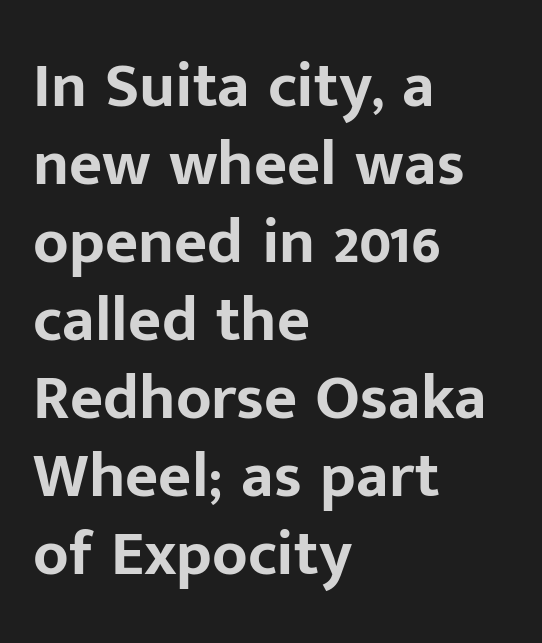
The image shows 64 px bold sans-serif type, upright; set left-aligned, line spacing 1.22x, normal letter spacing, not underlined; low stroke contrast and a medium x-height.
